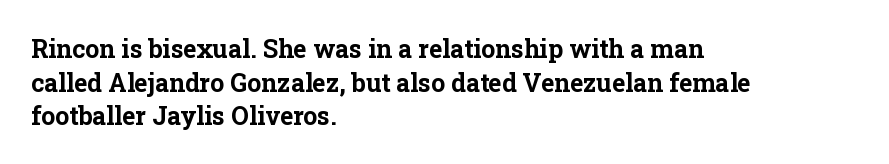
Q: Is the text bold? A: Yes.
Q: Is the text italic (slanted)? A: No, it is upright.
Q: Is the text underlined? A: No.
Q: How is the paragraph aligned? A: Left-aligned.
Q: Is the spacing between letters normal or unusually wide? A: Normal.
Q: Is the spacing between lines tight, normal or loose? A: Normal.
